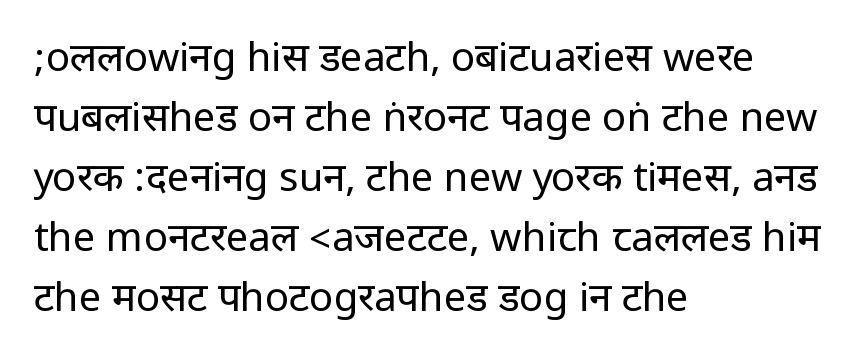
Summary of weight: not heavy and not bold. The leading is moderate, giving the passage an even texture. Bare-footed words on every line. Nothing unusual about the tracking: characters are spaced as the font intends. In terms of letterform style, serifs are entirely absent. The ragged edge is on the right, which tells us the setting is flush left.
